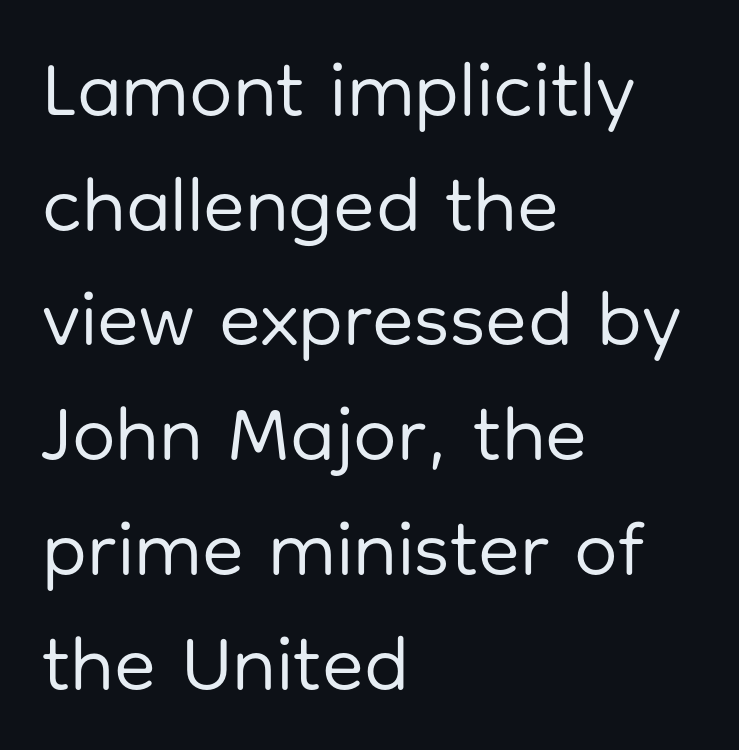
Q: Is the text bold? A: No.
Q: Is the text italic (slanted)? A: No, it is upright.
Q: Is the typeface a serif or a sans-serif typeface? A: Sans-serif.
Q: Is the text underlined? A: No.
Q: How is the paragraph aligned? A: Left-aligned.
Q: Is the spacing between letters normal or unusually wide? A: Normal.
Q: Is the spacing between lines tight, normal or loose? A: Normal.
Q: Width (condensed, normal, or wide)? A: Normal.
Q: Stroke contrast? A: Low.
Q: x-height? A: Medium.
Q: Monospaced? A: No.
